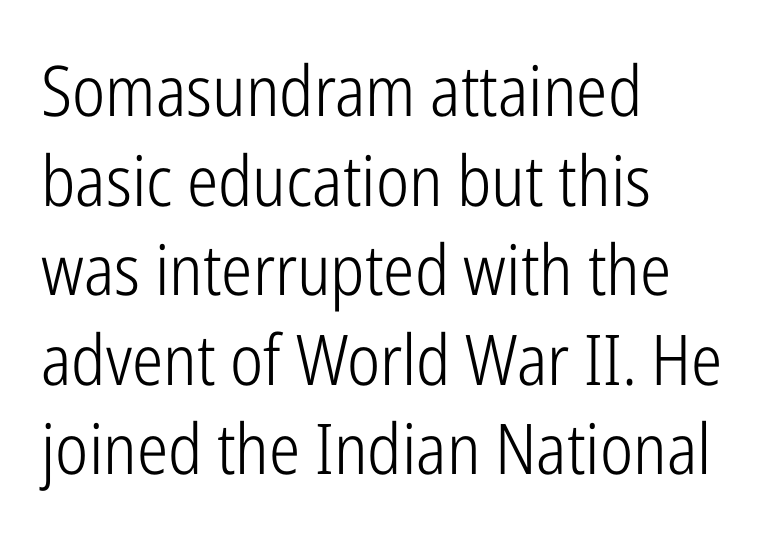
Q: Is the text bold? A: No.
Q: Is the text italic (slanted)? A: No, it is upright.
Q: Is the typeface a serif or a sans-serif typeface? A: Sans-serif.
Q: Is the text underlined? A: No.
Q: How is the paragraph aligned? A: Left-aligned.
Q: Is the spacing between letters normal or unusually wide? A: Normal.
Q: Is the spacing between lines tight, normal or loose? A: Normal.
Q: Width (condensed, normal, or wide)? A: Condensed.
Q: Stroke contrast? A: Low.
Q: x-height? A: Medium.
Q: Monospaced? A: No.
